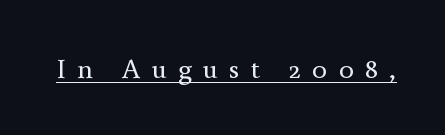
Q: Is the text bold? A: No.
Q: Is the text italic (slanted)? A: No, it is upright.
Q: Is the typeface a serif or a sans-serif typeface? A: Serif.
Q: Is the text underlined? A: Yes.
Q: Is the spacing between letters normal or unusually wide? A: Unusually wide.
Q: Width (condensed, normal, or wide)? A: Normal.
Q: x-height? A: Small.
Q: Monospaced? A: No.
